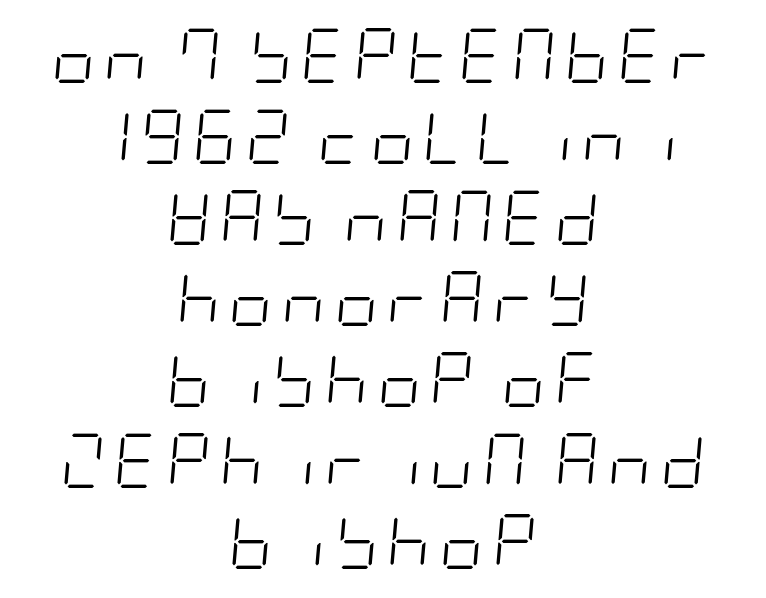
Q: Is the text bold? A: No.
Q: Is the text italic (slanted)? A: Yes, it leans right by about 5 degrees.
Q: Is the text underlined? A: No.
Q: How is the paragraph aligned? A: Centered.
Q: Is the spacing between lines tight, normal or loose? A: Normal.
Q: Width (condensed, normal, or wide)? A: Condensed.
Q: Stroke contrast? A: Low.
Q: x-height? A: Large.
